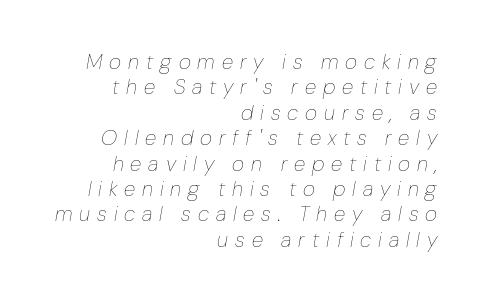
{"italic": "yes", "lean": "right", "slant_degrees": 10, "bold": "no", "underline": "no", "align": "right", "line_spacing_ratio": 1.21, "letter_spacing": "wide", "letter_spacing_em": 0.33, "glyph_px": 21}
